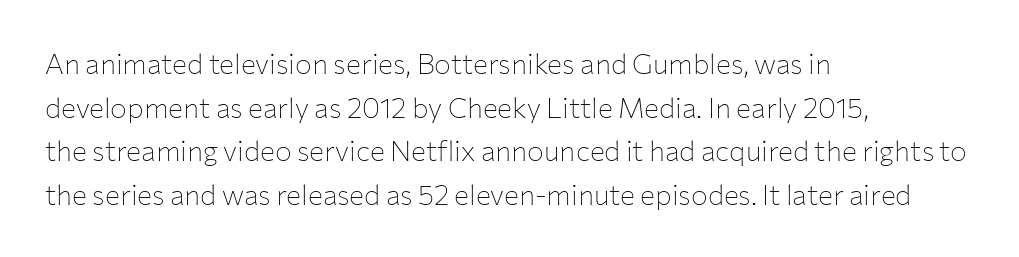
{"serif": "no", "italic": "no", "bold": "no", "weight": "thin", "width": "normal", "stroke_contrast": "low", "x_height": "medium", "monospaced": "no", "underline": "no", "align": "left", "line_spacing": "normal", "line_spacing_ratio": 1.56, "letter_spacing": "normal", "letter_spacing_em": 0.0, "glyph_px": 28}
